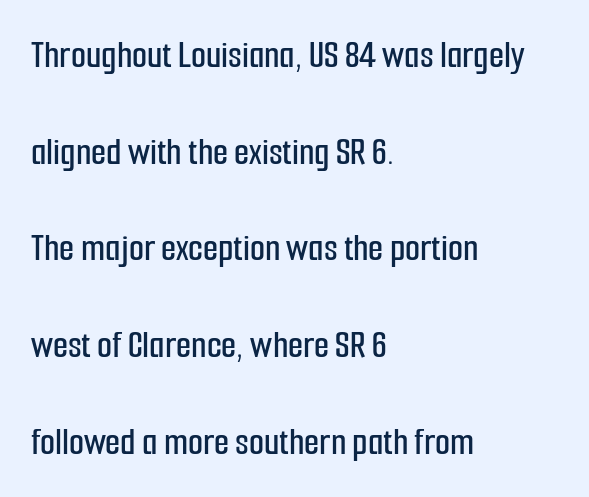
Each letter keeps its own natural width here, so spacing adapts to shape. This rendering leaves character spacing at its baseline value. The passage shown is typeset with a sans-serif family. The lines are spread far apart with generous leading. The text block is weighted toward the left margin, trailing off unevenly rightward. The specimen omits any rule beneath the text block's lines.
